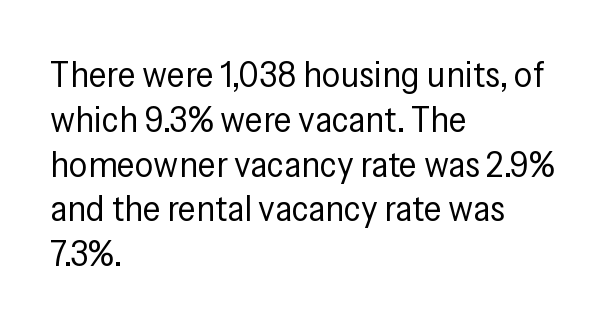
The image shows 37 px regular-weight, condensed sans-serif type, upright; set left-aligned, line spacing 1.21x, normal letter spacing, not underlined; low stroke contrast and a medium x-height.
